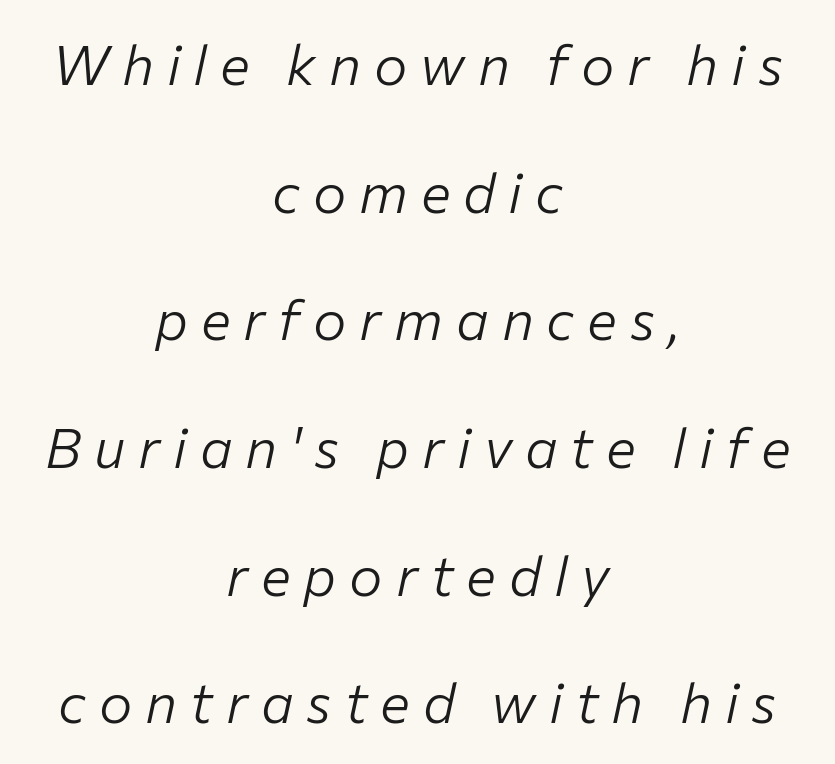
The image shows 56 px light type, italic (leaning right); set centered, loose line spacing (2.28x), unusually wide letter spacing (+0.23 em), not underlined; low stroke contrast and a medium x-height.
